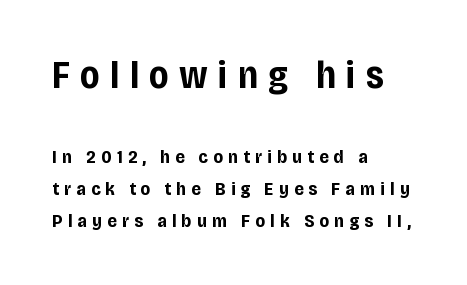
There is plenty of visible air inserted between adjacent glyphs. Note: no serifs on the glyphs. Compare the two chunks: the upper has the greater cap height. The lettering stays uniformly vertical, giving the passage a roman look. The gap between lines stays unmarked. The sample has been set heavy, in full bold.
